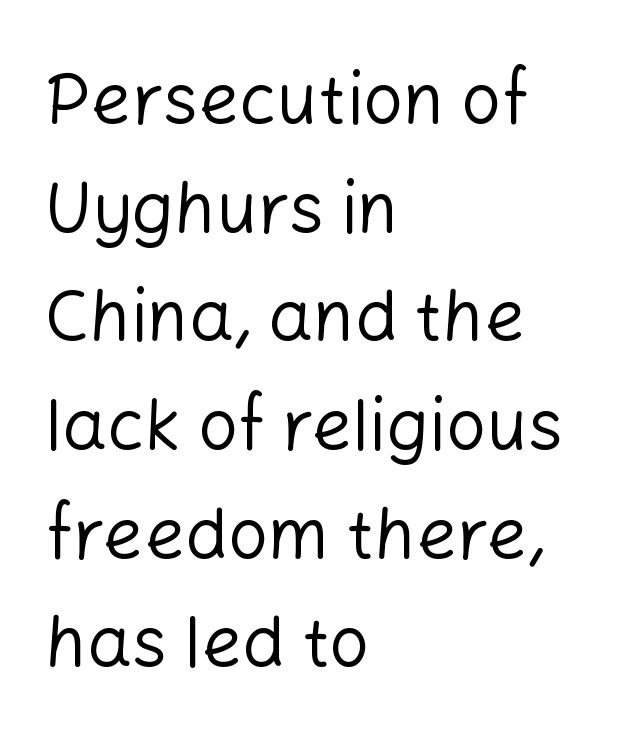
Q: Is the text bold? A: No.
Q: Is the text italic (slanted)? A: No, it is upright.
Q: Is the typeface a serif or a sans-serif typeface? A: Sans-serif.
Q: Is the text underlined? A: No.
Q: How is the paragraph aligned? A: Left-aligned.
Q: Is the spacing between letters normal or unusually wide? A: Normal.
Q: Is the spacing between lines tight, normal or loose? A: Normal.
Q: Width (condensed, normal, or wide)? A: Normal.
Q: Stroke contrast? A: Low.
Q: x-height? A: Medium.
Q: Monospaced? A: No.
